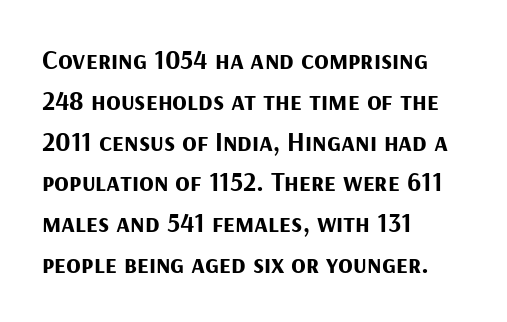
{"italic": "no", "bold": "yes", "underline": "no", "align": "left", "line_spacing": "normal", "line_spacing_ratio": 1.51, "letter_spacing": "normal", "letter_spacing_em": 0.0, "glyph_px": 27}
